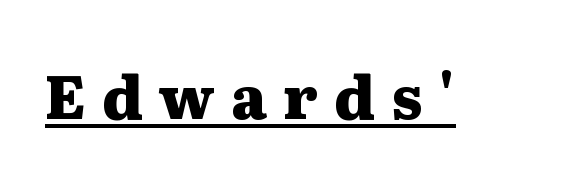
The image shows 60 px heavy, wide serif type, upright; set unusually wide letter spacing (+0.27 em), underlined; medium stroke contrast and a medium x-height.
